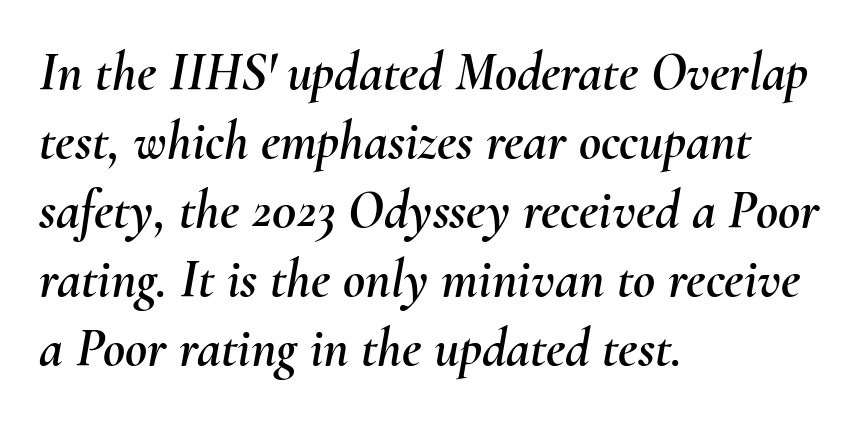
Q: Is the text italic (slanted)? A: Yes, it leans right by about 10 degrees.
Q: Is the text underlined? A: No.
Q: How is the paragraph aligned? A: Left-aligned.
Q: Is the spacing between letters normal or unusually wide? A: Normal.
Q: Is the spacing between lines tight, normal or loose? A: Normal.
Q: Width (condensed, normal, or wide)? A: Normal.
Q: Stroke contrast? A: Medium.
Q: x-height? A: Small.
Q: Monospaced? A: No.
